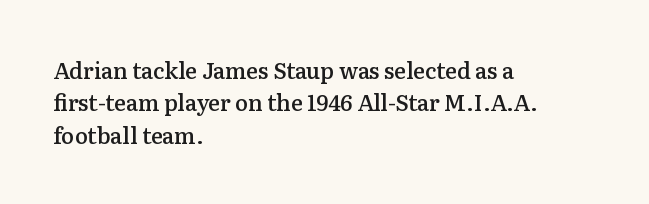
One glance says typical: line gaps are just what's usual. Type without underlining. The passage is arranged the way most books set body copy — flush left. The passage shown has conventional tracking throughout.
